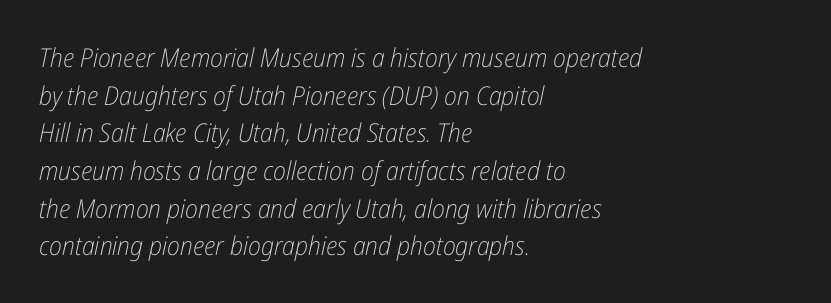
{"italic": "yes", "lean": "right", "slant_degrees": 12, "bold": "no", "underline": "no", "align": "left", "line_spacing": "normal", "line_spacing_ratio": 1.45, "letter_spacing": "normal", "letter_spacing_em": 0.0, "glyph_px": 26}
